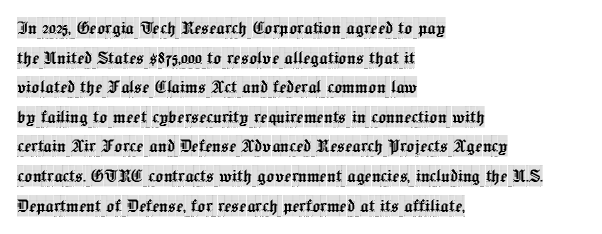
The image shows 21 px text type, upright; set left-aligned, normal line spacing (1.41x), normal letter spacing, not underlined.
